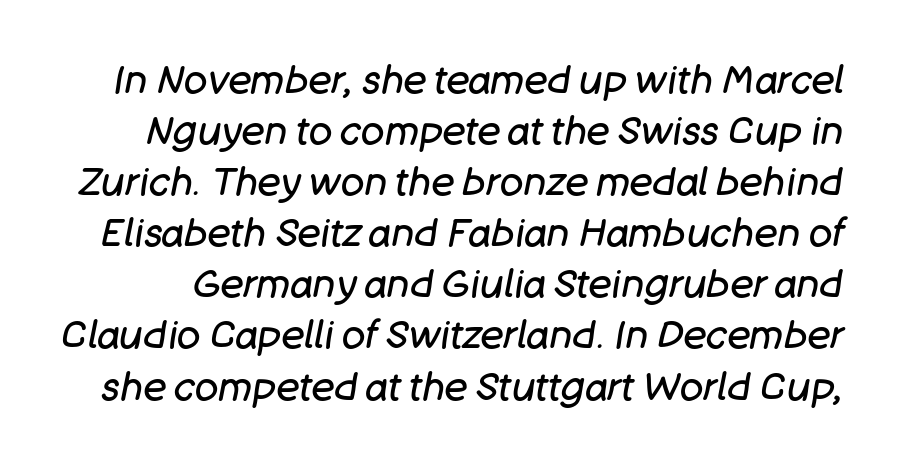
{"italic": "yes", "lean": "right", "slant_degrees": 11, "bold": "no", "weight": "regular", "width": "normal", "stroke_contrast": "low", "x_height": "large", "monospaced": "no", "underline": "no", "line_spacing": "normal", "line_spacing_ratio": 1.31, "letter_spacing": "normal", "letter_spacing_em": 0.0, "glyph_px": 39}
